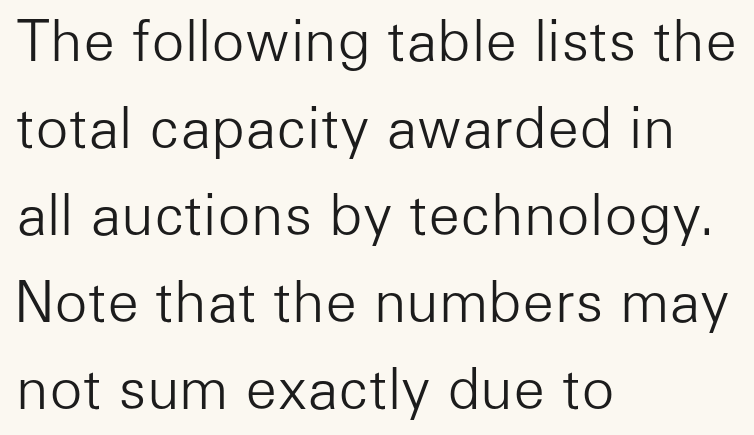
{"serif": "no", "italic": "no", "bold": "no", "weight": "light", "width": "normal", "stroke_contrast": "low", "x_height": "medium", "monospaced": "no", "underline": "no", "align": "left", "line_spacing": "normal", "line_spacing_ratio": 1.58, "letter_spacing": "normal", "letter_spacing_em": 0.0, "glyph_px": 55}
